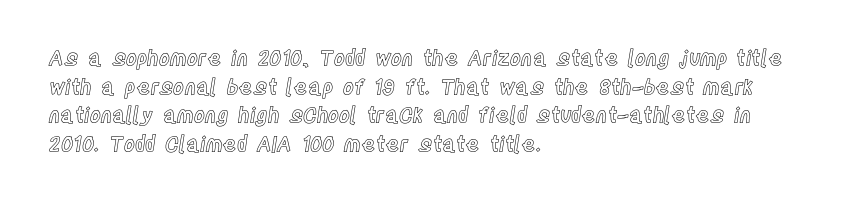
The image shows 21 px text type; set left-aligned, normal line spacing (1.36x), normal letter spacing, not underlined.
